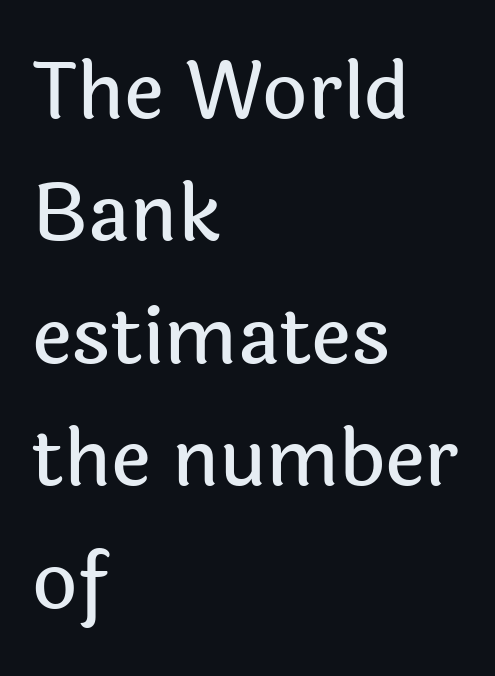
Letterform terminals end flat and unadorned throughout the passage. The lettering stays uniformly vertical, giving the passage a roman look. Line spacing here is normal. Words appear dense and cohesive because spacing is normal. Reading down the block, your eye returns to a fixed left position each line.
